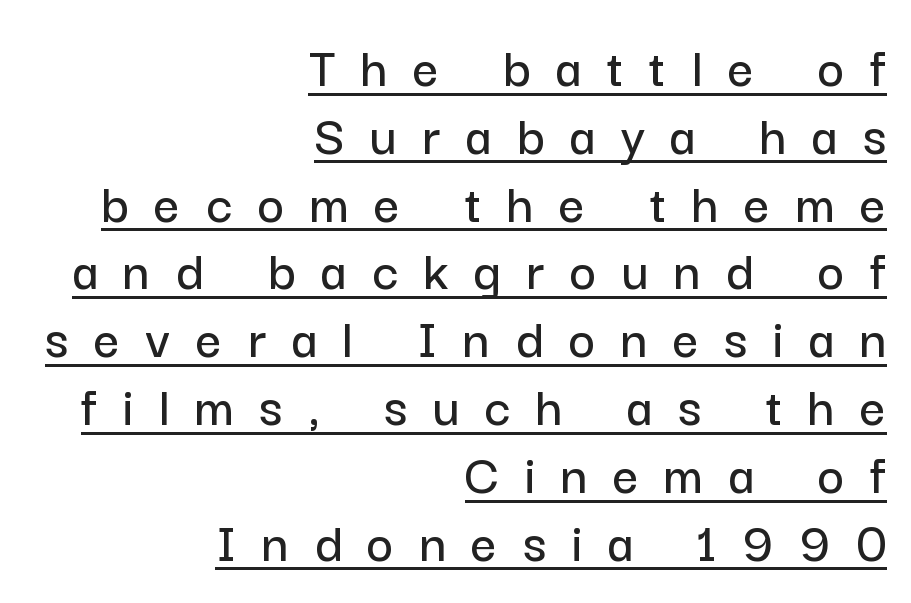
Q: Is the text italic (slanted)? A: No, it is upright.
Q: Is the typeface a serif or a sans-serif typeface? A: Sans-serif.
Q: Is the text underlined? A: Yes.
Q: How is the paragraph aligned? A: Right-aligned.
Q: Is the spacing between letters normal or unusually wide? A: Unusually wide.
Q: Width (condensed, normal, or wide)? A: Normal.
Q: Stroke contrast? A: Low.
Q: x-height? A: Medium.
Q: Monospaced? A: No.
